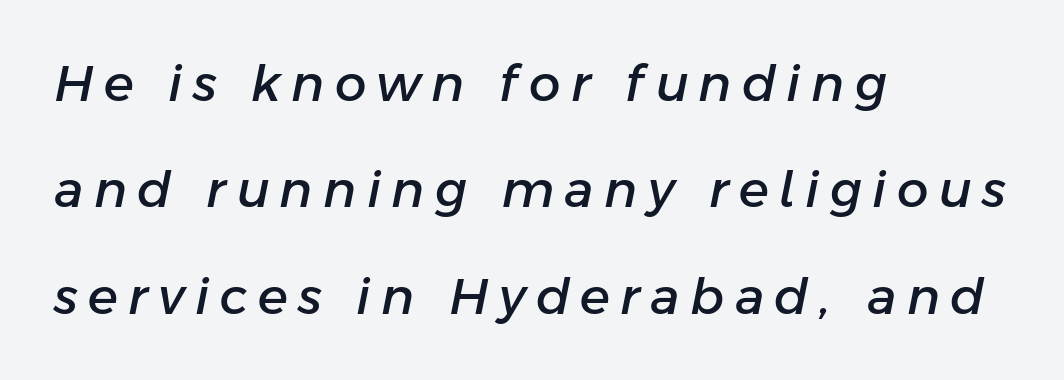
It's the slanting kind of type. The letters advance in unequal steps, a hallmark of proportional type. What's the leading like? Stretched, with rows far apart. Decoration check: the copy has no underline. Characters follow at a spacing far wider than the type designer built in.
